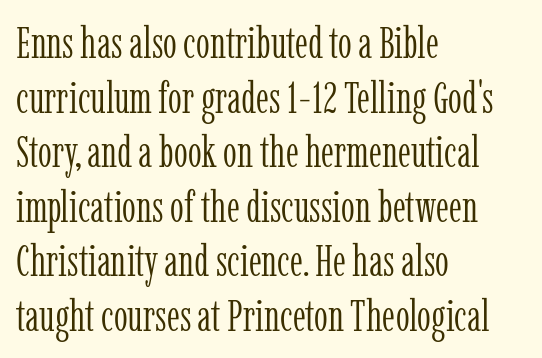
{"serif": "yes", "italic": "no", "bold": "no", "weight": "light", "width": "condensed", "stroke_contrast": "low", "x_height": "medium", "monospaced": "no", "underline": "no", "align": "left", "line_spacing_ratio": 1.24, "letter_spacing": "normal", "letter_spacing_em": 0.0, "glyph_px": 44}
